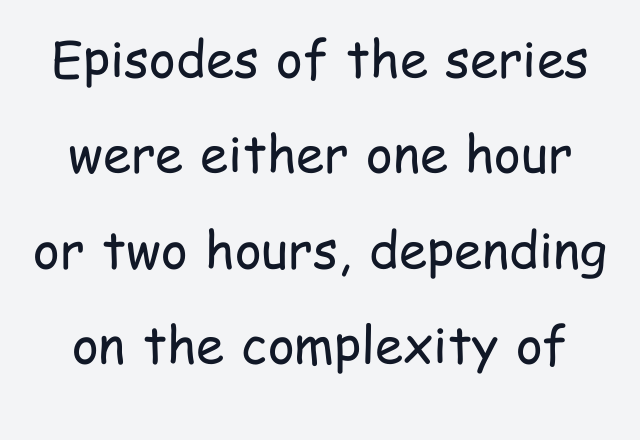
{"serif": "no", "italic": "no", "bold": "no", "weight": "regular", "width": "condensed", "stroke_contrast": "low", "x_height": "medium", "monospaced": "no", "underline": "no", "line_spacing_ratio": 1.87, "letter_spacing": "normal", "letter_spacing_em": 0.0, "glyph_px": 51}
